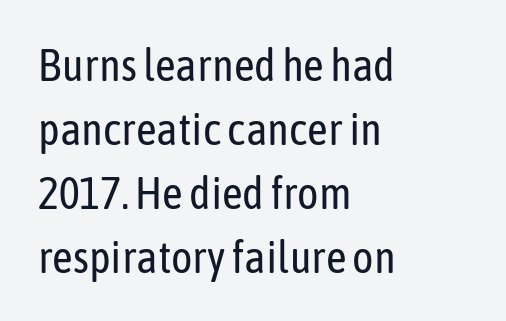
{"serif": "no", "italic": "no", "bold": "no", "weight": "regular", "width": "condensed", "stroke_contrast": "low", "x_height": "medium", "monospaced": "no", "underline": "no", "align": "left", "line_spacing": "normal", "line_spacing_ratio": 1.42, "letter_spacing": "normal", "letter_spacing_em": 0.0, "glyph_px": 45}
